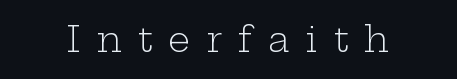
Q: Is the text bold? A: No.
Q: Is the text italic (slanted)? A: No, it is upright.
Q: Is the typeface a serif or a sans-serif typeface? A: Serif.
Q: Is the text underlined? A: No.
Q: Is the spacing between letters normal or unusually wide? A: Unusually wide.
Q: Width (condensed, normal, or wide)? A: Wide.
Q: Stroke contrast? A: Low.
Q: x-height? A: Medium.
Q: Monospaced? A: No.
